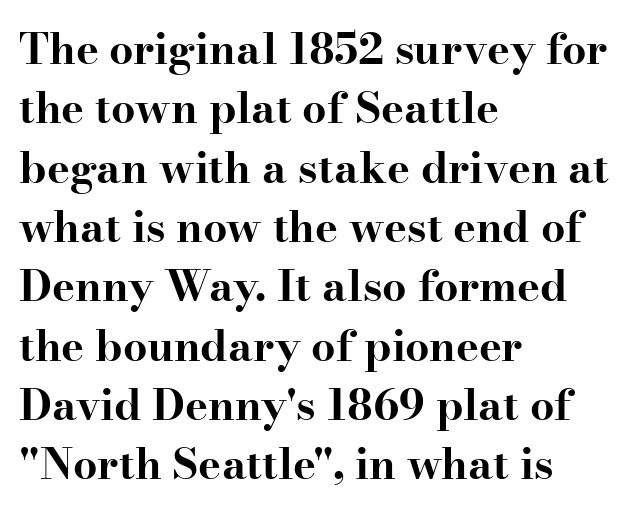
{"serif": "yes", "italic": "no", "bold": "yes", "weight": "bold", "width": "wide", "stroke_contrast": "high", "x_height": "small", "monospaced": "no", "underline": "no", "align": "left", "line_spacing": "normal", "line_spacing_ratio": 1.38, "letter_spacing": "normal", "letter_spacing_em": 0.0, "glyph_px": 43}
